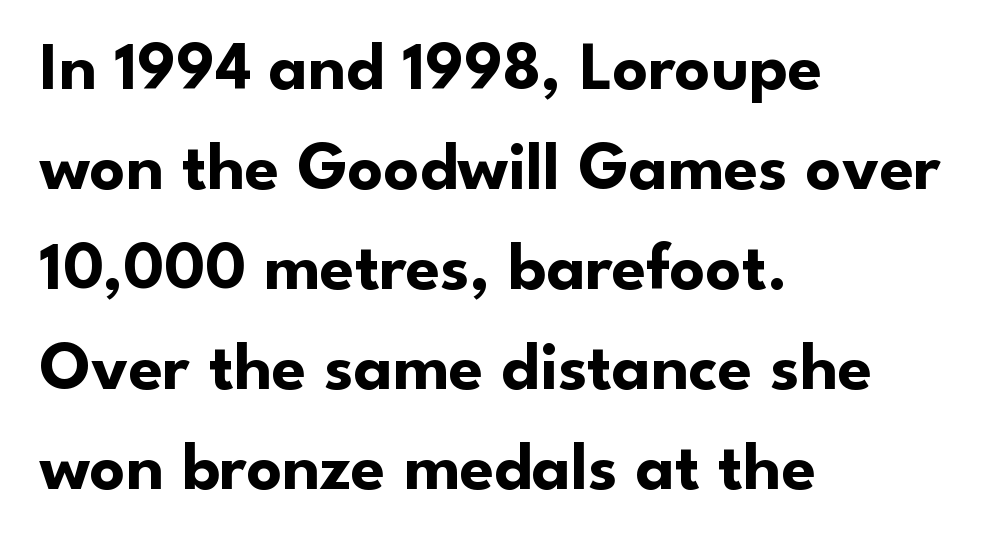
Compared with typical paragraphs, the rows here are spaced about the same. The rendering uses natural spacing where letterforms have individual widths. Glyph-to-glyph distance matches everyday printed text. Does the copy run flush right? No — it runs flush left.
